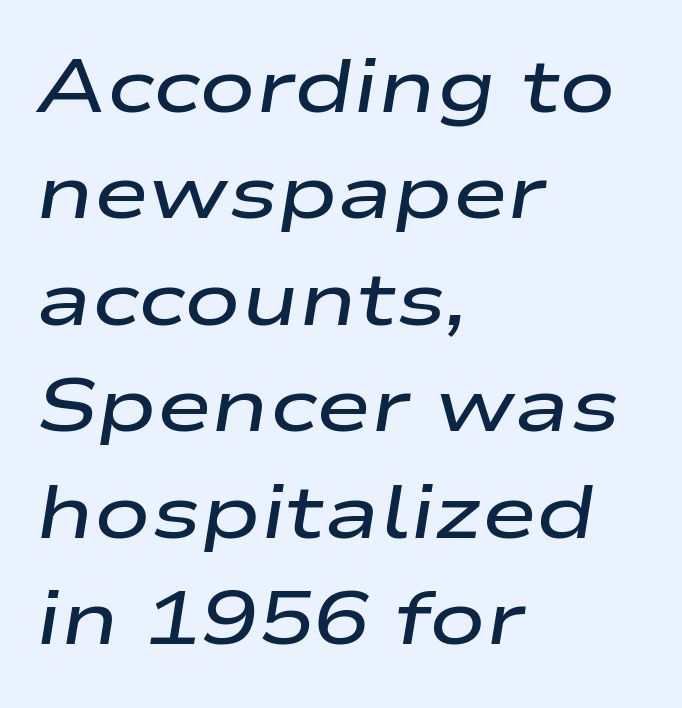
The image shows 75 px semibold, wide type, italic (leaning right); set left-aligned, normal line spacing (1.42x), normal letter spacing, not underlined; low stroke contrast and a medium x-height.
